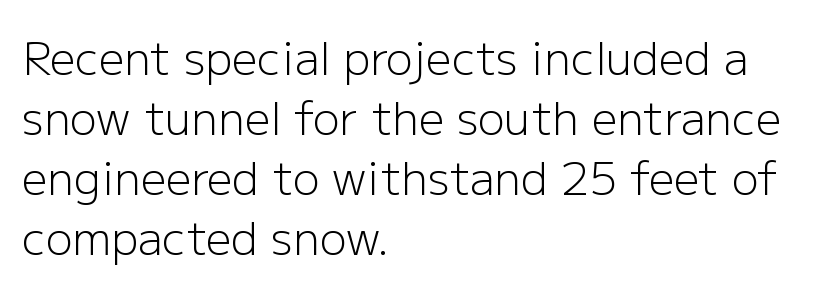
{"serif": "no", "italic": "no", "bold": "no", "weight": "light", "width": "normal", "stroke_contrast": "low", "x_height": "medium", "monospaced": "no", "underline": "no", "align": "left", "line_spacing": "normal", "line_spacing_ratio": 1.33, "letter_spacing": "normal", "letter_spacing_em": 0.0, "glyph_px": 45}
